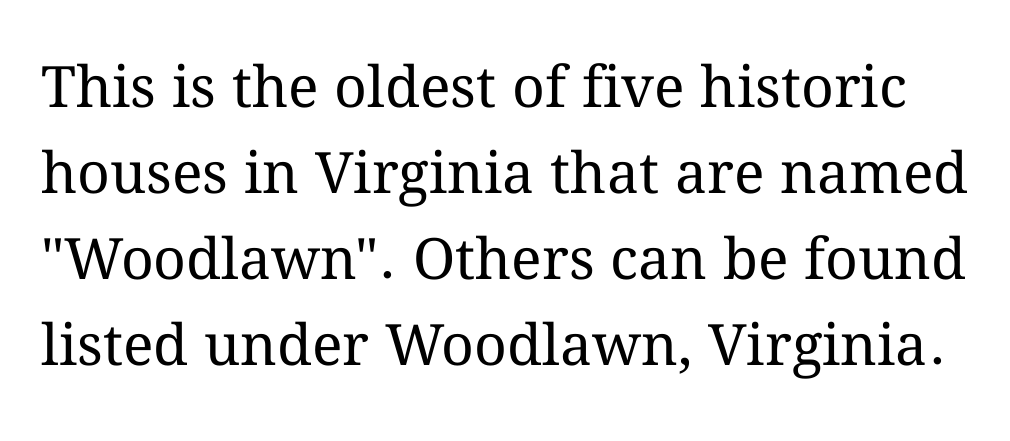
Spacing verdict: proportional, widths tailored to each character. What's the leading like? Ordinary, nothing unusual. Is there any slant? The stems are plumb. Rule under the text: the space is simply empty.
